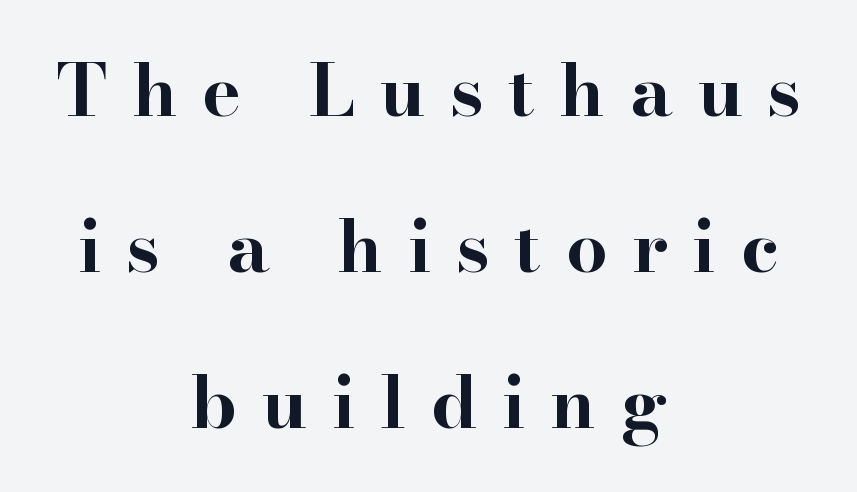
Reading down the block, each line starts at a different indent, mirrored at its end. The passage shown has open, widely tracked lettering throughout. A roman cut, with each character standing at attention. A full-strength bold gives these letters their thick strokes.
